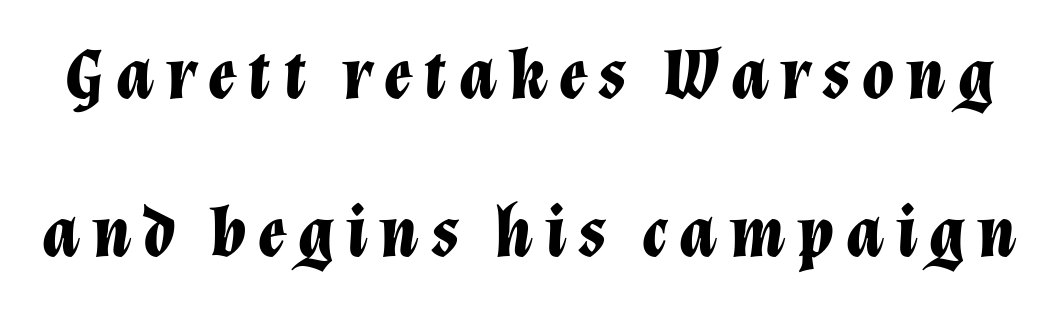
Q: Is the text bold? A: Yes.
Q: Is the text italic (slanted)? A: Yes, it leans right by about 12 degrees.
Q: Is the text underlined? A: No.
Q: Is the spacing between lines tight, normal or loose? A: Loose.
Q: Width (condensed, normal, or wide)? A: Normal.
Q: Stroke contrast? A: Low.
Q: x-height? A: Medium.
Q: Monospaced? A: No.
